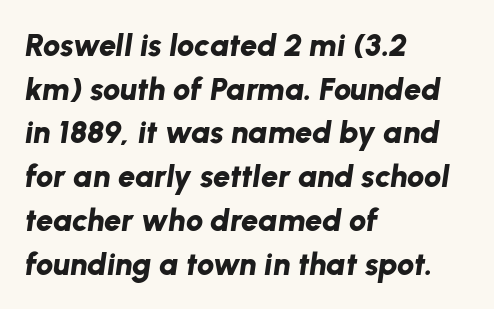
These lines keep a tight, regular rhythm from letter to letter. Line starts are locked; line ends wander. Characters are canted at an angle relative to the baseline's perpendicular. Note the varied advance widths — an 'i' is clearly narrower than an 'm'.
